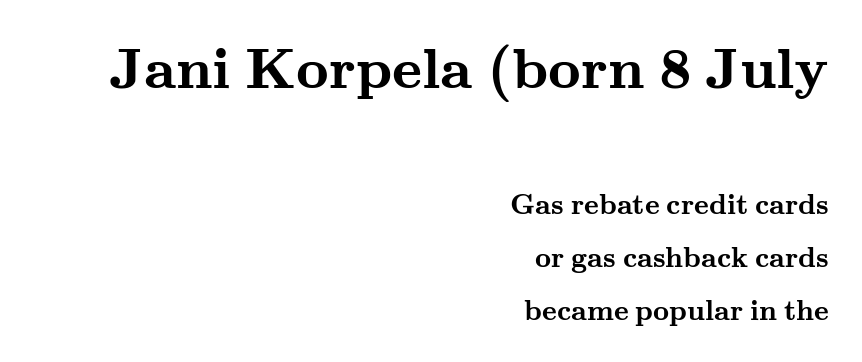
Q: Is the text bold? A: Yes.
Q: Is the text italic (slanted)? A: No, it is upright.
Q: Is the typeface a serif or a sans-serif typeface? A: Serif.
Q: Is the text underlined? A: No.
Q: How is the paragraph aligned? A: Right-aligned.
Q: Is the spacing between letters normal or unusually wide? A: Normal.
Q: Is the spacing between lines tight, normal or loose? A: Loose.
Q: Which block of text is set in a larger size, the first (top) or the second (bottom)? A: The first (top) one.
Q: Width (condensed, normal, or wide)? A: Wide.
Q: Stroke contrast? A: Medium.
Q: x-height? A: Small.
Q: Monospaced? A: No.
